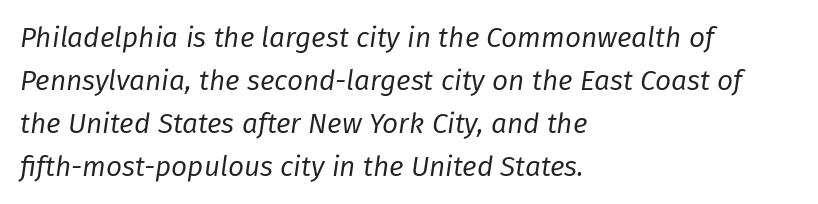
Counters stay open thanks to moderate or lighter strokes. There's an unmistakable incline to the writing here. The space between consecutive lines is moderate. Between one letter and the next there's only the usual sliver of space. Layout note: lines flush left.
